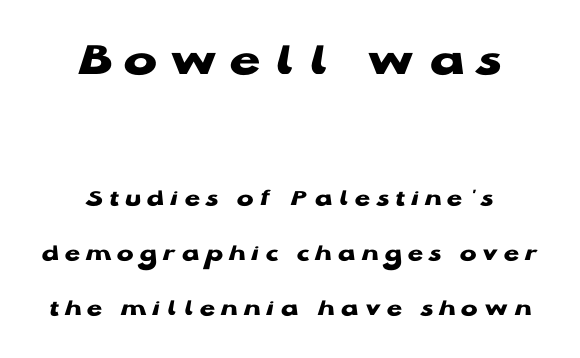
Q: Is the text bold? A: Yes.
Q: Is the text italic (slanted)? A: No, it is upright.
Q: Is the typeface a serif or a sans-serif typeface? A: Sans-serif.
Q: Is the text underlined? A: No.
Q: How is the paragraph aligned? A: Centered.
Q: Is the spacing between letters normal or unusually wide? A: Unusually wide.
Q: Is the spacing between lines tight, normal or loose? A: Loose.
Q: Which block of text is set in a larger size, the first (top) or the second (bottom)? A: The first (top) one.
Q: Width (condensed, normal, or wide)? A: Wide.
Q: Stroke contrast? A: Low.
Q: x-height? A: Medium.
Q: Monospaced? A: No.
